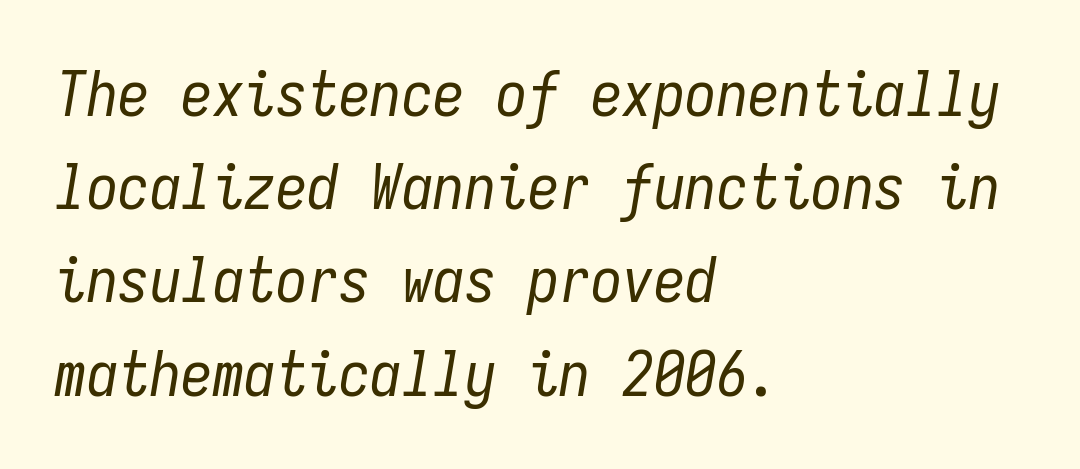
{"italic": "yes", "lean": "right", "slant_degrees": 9, "bold": "no", "weight": "regular", "width": "condensed", "stroke_contrast": "low", "x_height": "medium", "monospaced": "yes", "underline": "no", "align": "left", "line_spacing": "normal", "line_spacing_ratio": 1.48, "letter_spacing": "normal", "letter_spacing_em": 0.0, "glyph_px": 63}
